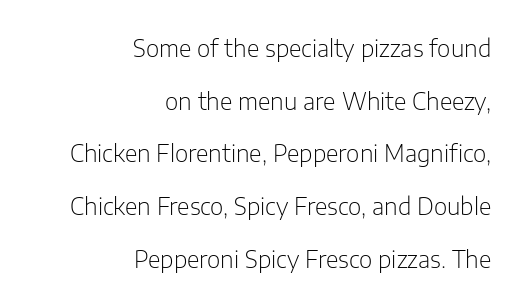
The image shows 23 px text type, upright; set right-aligned, loose line spacing (2.29x), normal letter spacing, not underlined.
